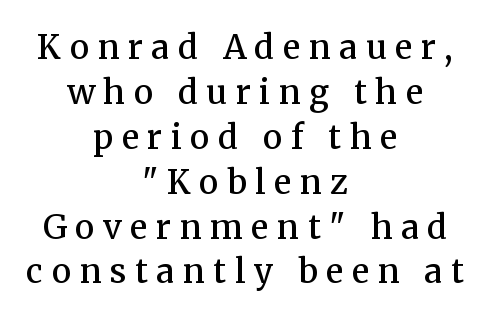
The image shows 33 px semibold serif type, upright; set centered, normal line spacing (1.36x), unusually wide letter spacing (+0.26 em), not underlined; medium stroke contrast and a medium x-height.
